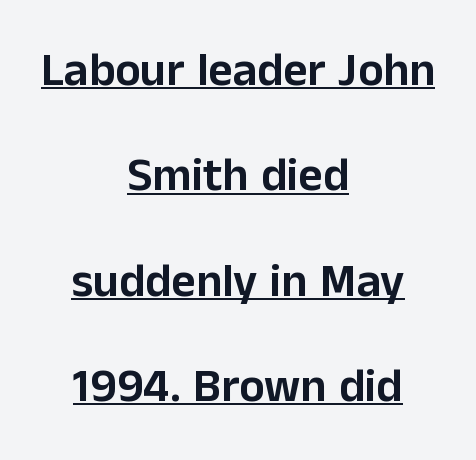
The image shows 47 px sans-serif type, upright; set centered, loose line spacing (2.24x), normal letter spacing, underlined; low stroke contrast and a medium x-height.
